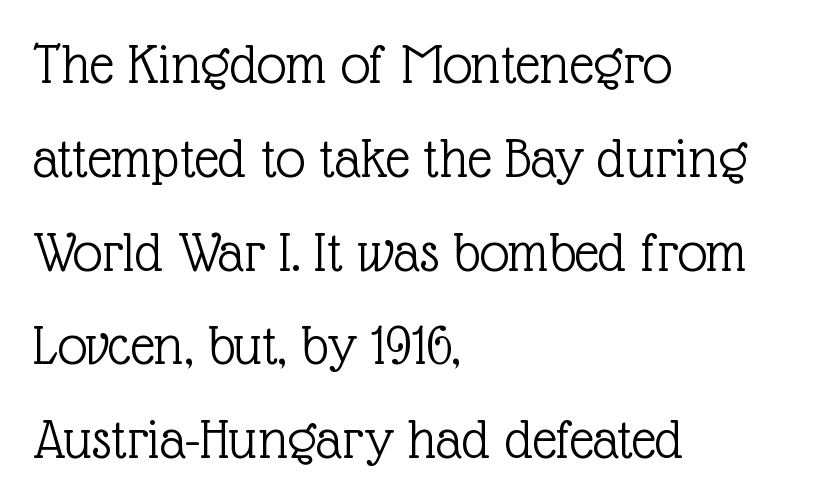
Q: Is the text bold? A: No.
Q: Is the text italic (slanted)? A: No, it is upright.
Q: Is the typeface a serif or a sans-serif typeface? A: Serif.
Q: Is the text underlined? A: No.
Q: How is the paragraph aligned? A: Left-aligned.
Q: Is the spacing between letters normal or unusually wide? A: Normal.
Q: Is the spacing between lines tight, normal or loose? A: Normal.
Q: Width (condensed, normal, or wide)? A: Normal.
Q: x-height? A: Medium.
Q: Monospaced? A: No.
